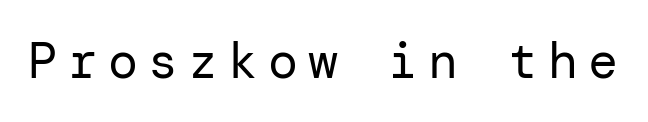
Q: Is the text bold? A: No.
Q: Is the text italic (slanted)? A: No, it is upright.
Q: Is the typeface a serif or a sans-serif typeface? A: Sans-serif.
Q: Is the text underlined? A: No.
Q: Is the spacing between letters normal or unusually wide? A: Unusually wide.
Q: Width (condensed, normal, or wide)? A: Normal.
Q: Stroke contrast? A: Low.
Q: x-height? A: Medium.
